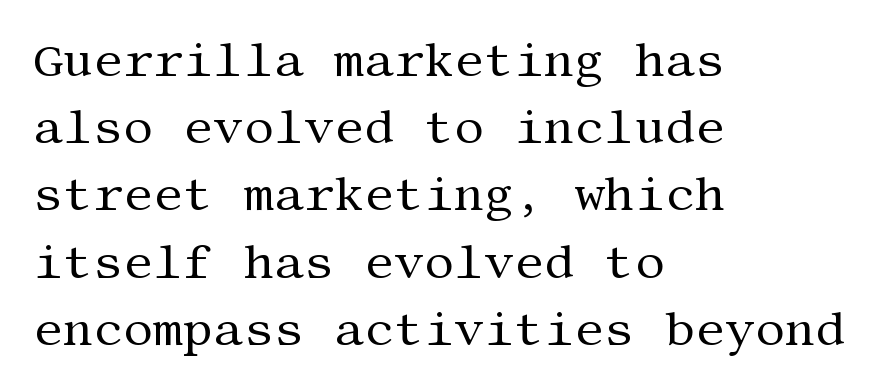
Style check: upright. These glyphs show unthickened strokes, regular width or finer. The passage shown is typeset with a serif family. Casual observation: everything's shoved over to the left. Type without underlining. A normal amount of white space separates one row of letters from the next.
